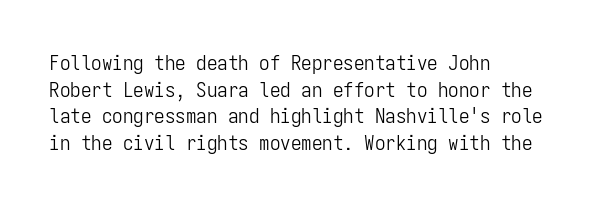
{"italic": "no", "bold": "no", "underline": "no", "align": "left", "line_spacing": "normal", "line_spacing_ratio": 1.27, "letter_spacing": "normal", "letter_spacing_em": 0.0, "glyph_px": 21}
